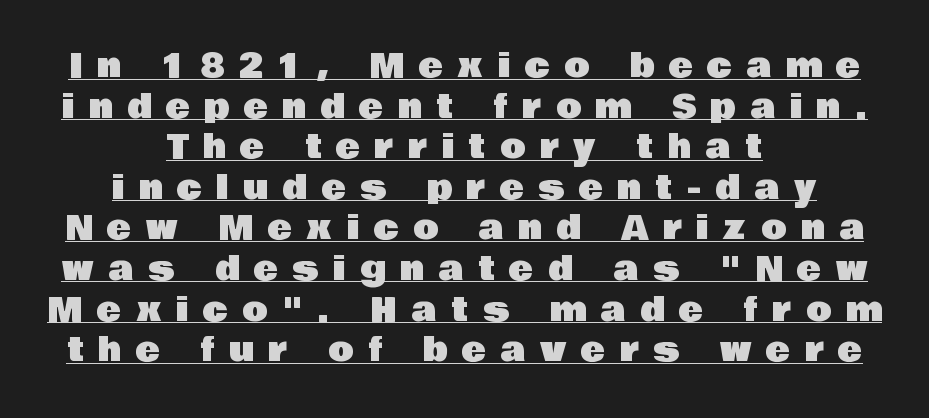
{"serif": "no", "italic": "no", "width": "normal", "stroke_contrast": "low", "x_height": "large", "monospaced": "no", "underline": "yes", "align": "center", "line_spacing_ratio": 1.23, "letter_spacing": "wide", "letter_spacing_em": 0.44, "glyph_px": 33}
